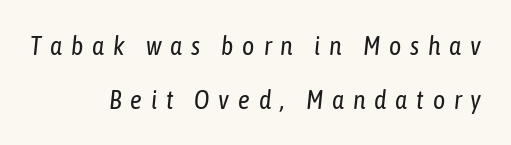
The image shows 26 px text type, italic (leaning right); set right-aligned, loose line spacing (2.07x), unusually wide letter spacing (+0.34 em), not underlined.
